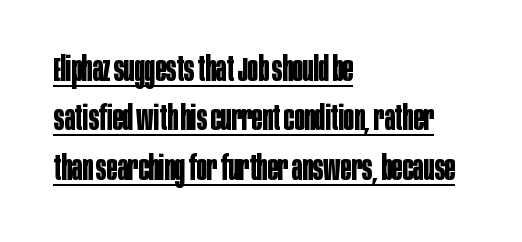
The lettering stays uniformly vertical, giving the passage a roman look. The typesetter has applied underlining to the passage shown. The line texture is even and compact thanks to regular tracking. Is this a fixed-width face? No — the glyphs have proportional, varying widths. A student would call this left alignment; a typographer would say flush left, rag right.
